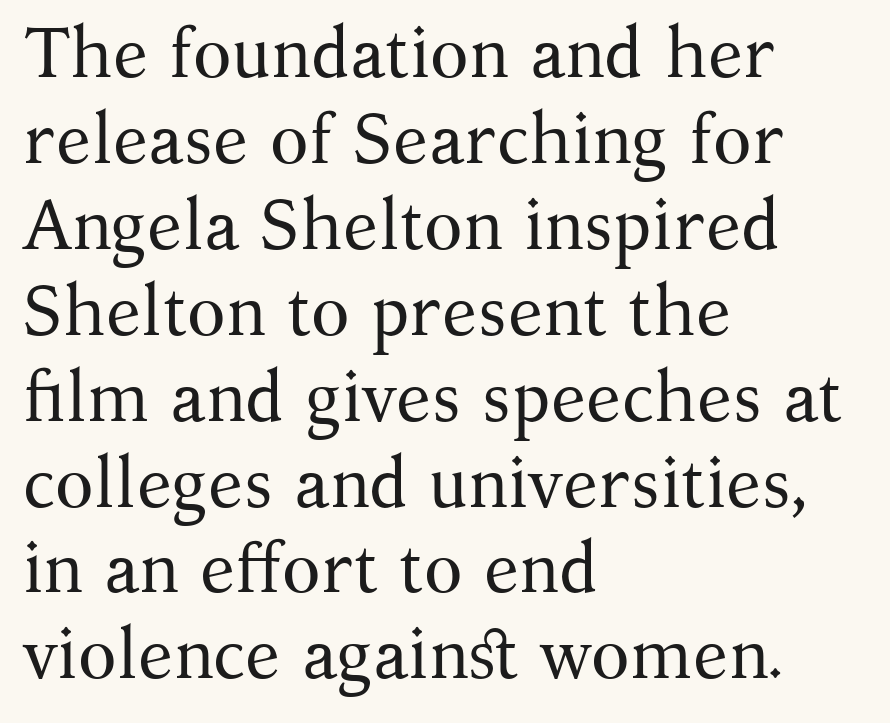
Q: Is the text bold? A: No.
Q: Is the text italic (slanted)? A: No, it is upright.
Q: Is the typeface a serif or a sans-serif typeface? A: Serif.
Q: Is the text underlined? A: No.
Q: How is the paragraph aligned? A: Left-aligned.
Q: Is the spacing between letters normal or unusually wide? A: Normal.
Q: Width (condensed, normal, or wide)? A: Normal.
Q: Stroke contrast? A: Medium.
Q: x-height? A: Medium.
Q: Monospaced? A: No.
